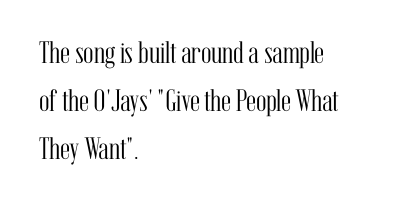
The image shows 31 px light, condensed serif type, upright; set left-aligned, normal line spacing (1.55x), normal letter spacing, not underlined; medium stroke contrast and a medium x-height.
